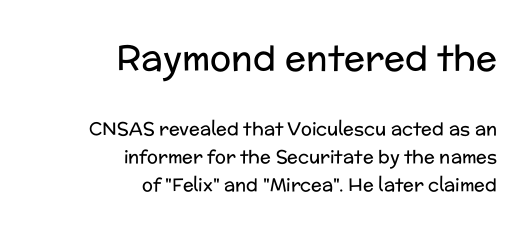
{"serif": "no", "italic": "no", "bold": "no", "weight": "regular", "width": "normal", "stroke_contrast": "low", "x_height": "medium", "monospaced": "no", "underline": "no", "align": "right", "line_spacing": "normal", "line_spacing_ratio": 1.57, "letter_spacing": "normal", "letter_spacing_em": 0.0, "larger_block": "first", "size_ratio": 1.94, "glyph_px": 35}
